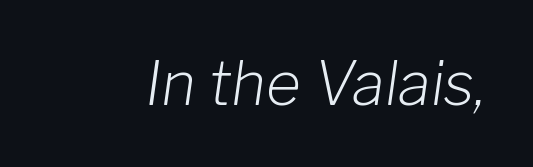
The image shows 60 px light type, italic (leaning right); set normal letter spacing, not underlined; low stroke contrast and a medium x-height.
